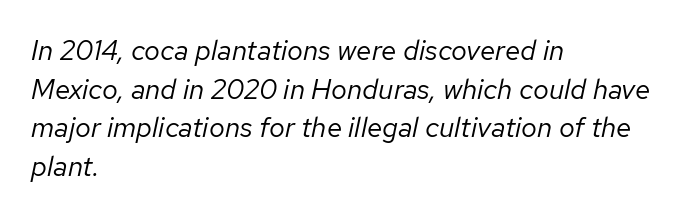
Weight class: somewhere from thin through regular. The passage shown stacks its lines at a standard gap. Slanted lettering throughout. Descenders are the only things crossing below the line. Each word holds together tightly as a unit, with standard inter-letter gaps. Think of a printed novel: that variable character pitch is what you see here.
